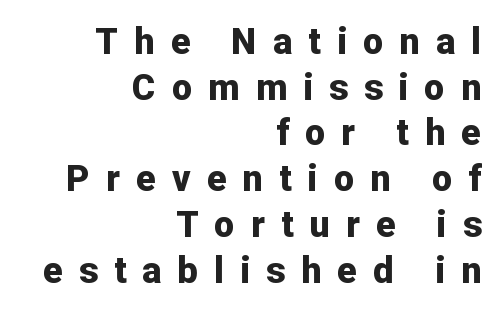
Character widths vary here, with narrow letters taking less room than wide ones. The horizontal fit of the characters is loose and conspicuously gappy. Compared with an ordinary text face, these strokes are far heavier — a full bold. Notice how descenders clear the ascenders below comfortably — that's standard leading. Descender tails drop into unmarked territory. Visually the block forms a straight wall on the right and a jagged coastline on the left.
